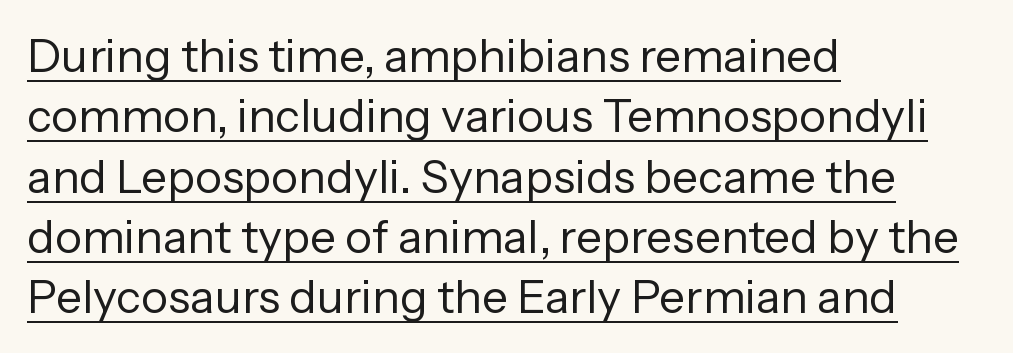
The image shows 46 px regular-weight sans-serif type, upright; set left-aligned, normal line spacing (1.31x), normal letter spacing, underlined; low stroke contrast and a medium x-height.
